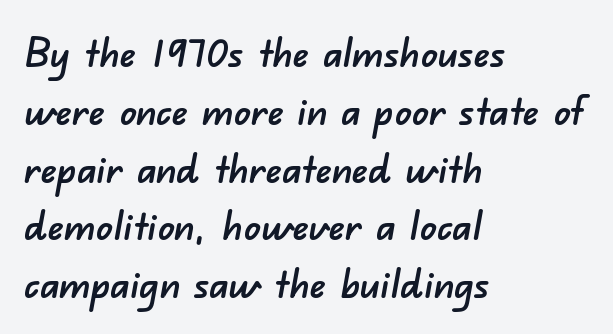
The image shows 41 px sans-serif type; set left-aligned, normal line spacing (1.41x), normal letter spacing, not underlined; low stroke contrast and a small x-height.
